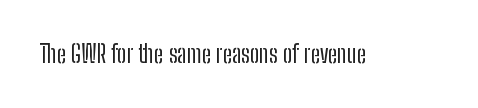
Q: Is the text bold? A: No.
Q: Is the text italic (slanted)? A: No, it is upright.
Q: Is the text underlined? A: No.
Q: Is the spacing between letters normal or unusually wide? A: Normal.
